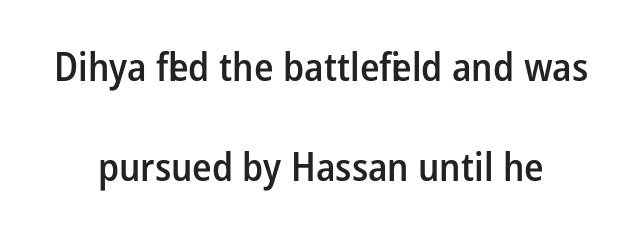
Q: Is the text bold? A: Semi-bold.
Q: Is the text italic (slanted)? A: No, it is upright.
Q: Is the typeface a serif or a sans-serif typeface? A: Sans-serif.
Q: Is the text underlined? A: No.
Q: How is the paragraph aligned? A: Centered.
Q: Is the spacing between letters normal or unusually wide? A: Normal.
Q: Is the spacing between lines tight, normal or loose? A: Loose.
Q: Width (condensed, normal, or wide)? A: Condensed.
Q: Stroke contrast? A: Low.
Q: x-height? A: Medium.
Q: Monospaced? A: No.
